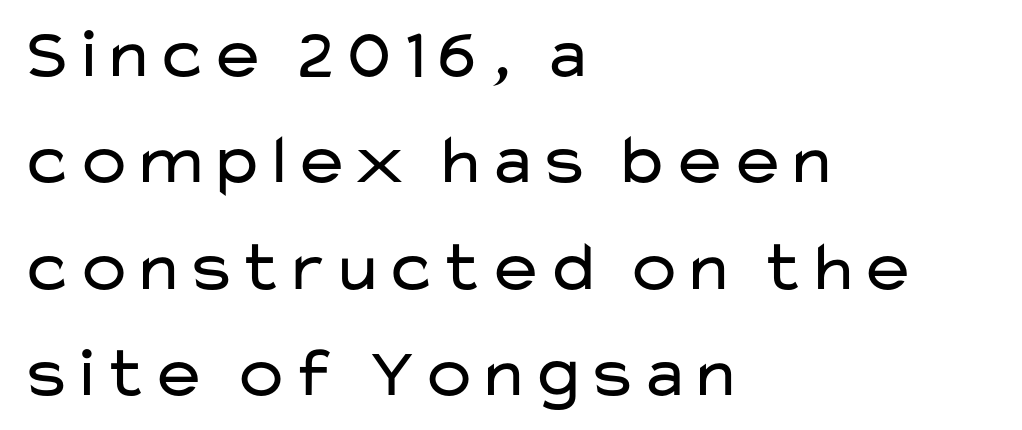
{"serif": "no", "italic": "no", "bold": "no", "weight": "regular", "width": "wide", "stroke_contrast": "low", "x_height": "medium", "monospaced": "no", "underline": "no", "align": "left", "line_spacing": "normal", "line_spacing_ratio": 1.5, "letter_spacing": "normal", "letter_spacing_em": 0.0, "glyph_px": 71}
